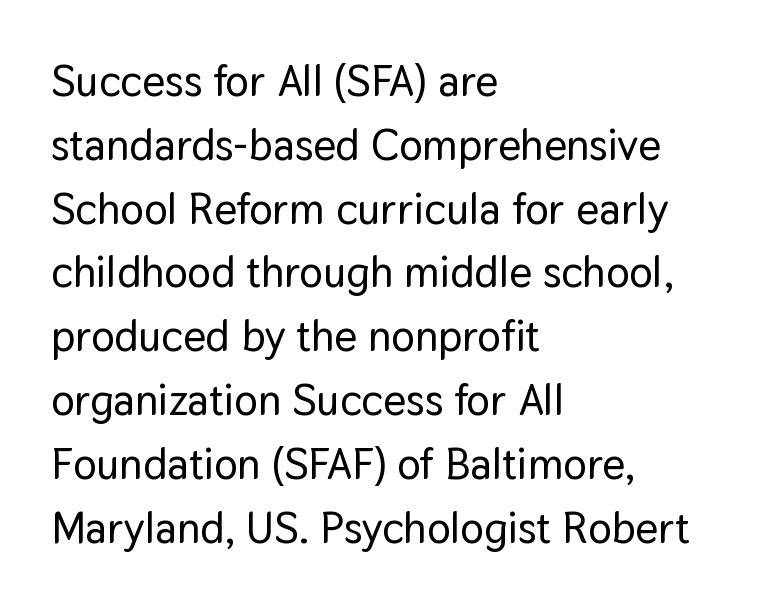
Is this a fixed-width face? No — the glyphs have proportional, varying widths. Vertical strokes here are truly vertical. Which margin do the lines hug? The left one — the right edge is uneven. Notice how descenders clear the ascenders below comfortably — that's standard leading. How are the letters spaced? Ordinarily, with no added tracking.
